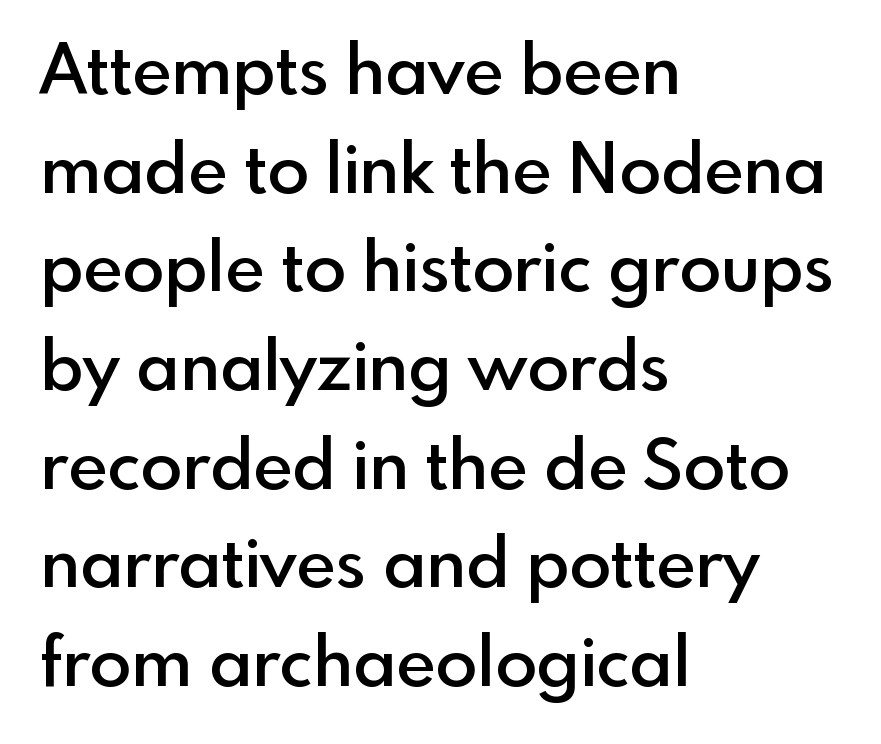
The image shows 69 px semibold sans-serif type, upright; set left-aligned, normal line spacing (1.43x), normal letter spacing, not underlined; a small x-height.
